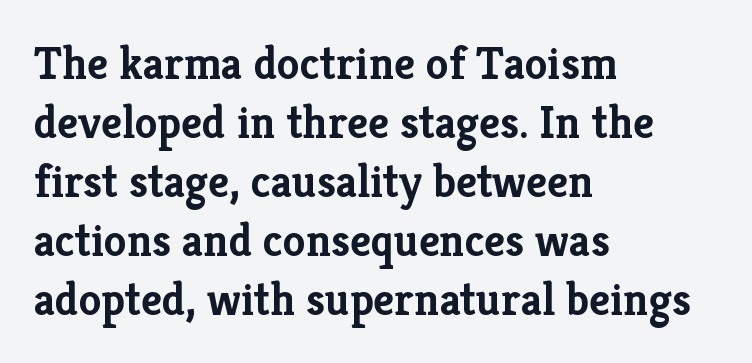
{"serif": "yes", "italic": "no", "bold": "yes", "weight": "semibold", "width": "normal", "stroke_contrast": "low", "x_height": "medium", "monospaced": "no", "underline": "no", "align": "left", "line_spacing": "normal", "line_spacing_ratio": 1.28, "letter_spacing": "normal", "letter_spacing_em": 0.0, "glyph_px": 46}
